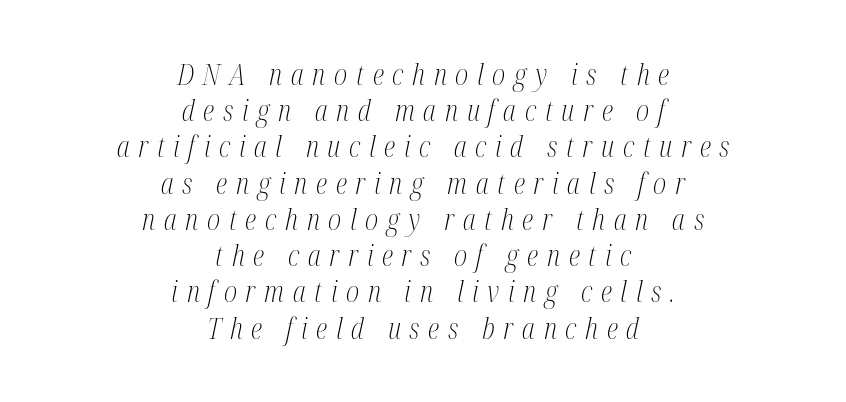
Q: Is the text bold? A: No.
Q: Is the text italic (slanted)? A: Yes, it leans right by about 12 degrees.
Q: Is the typeface a serif or a sans-serif typeface? A: Serif.
Q: Is the text underlined? A: No.
Q: How is the paragraph aligned? A: Centered.
Q: Is the spacing between letters normal or unusually wide? A: Unusually wide.
Q: Is the spacing between lines tight, normal or loose? A: Normal.
Q: Width (condensed, normal, or wide)? A: Condensed.
Q: Stroke contrast? A: Medium.
Q: x-height? A: Medium.
Q: Monospaced? A: No.
